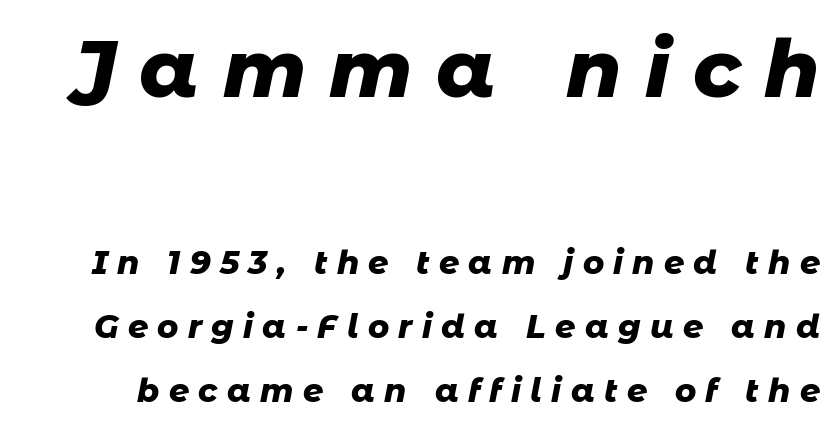
Q: Is the text bold? A: Yes.
Q: Is the text italic (slanted)? A: Yes, it leans right by about 11 degrees.
Q: Is the text underlined? A: No.
Q: Is the spacing between letters normal or unusually wide? A: Unusually wide.
Q: Is the spacing between lines tight, normal or loose? A: Loose.
Q: Which block of text is set in a larger size, the first (top) or the second (bottom)? A: The first (top) one.
Q: Width (condensed, normal, or wide)? A: Normal.
Q: Stroke contrast? A: Low.
Q: x-height? A: Medium.
Q: Monospaced? A: No.
